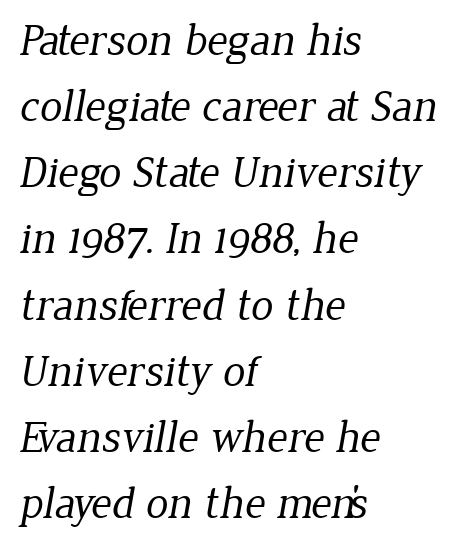
Q: Is the text bold? A: No.
Q: Is the typeface a serif or a sans-serif typeface? A: Serif.
Q: Is the text underlined? A: No.
Q: How is the paragraph aligned? A: Left-aligned.
Q: Is the spacing between letters normal or unusually wide? A: Normal.
Q: Is the spacing between lines tight, normal or loose? A: Normal.
Q: Width (condensed, normal, or wide)? A: Normal.
Q: Stroke contrast? A: Low.
Q: x-height? A: Medium.
Q: Monospaced? A: No.
